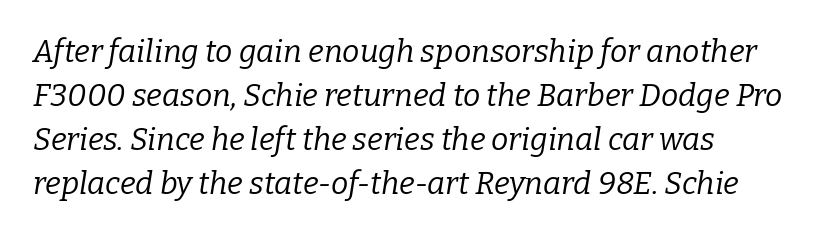
Unbolded letterforms with no extra heft. This sample has the flowing, uneven cadence of proportional lettering. Where is the straight margin? On the left. In terms of letterform style, serifs are clearly present.
